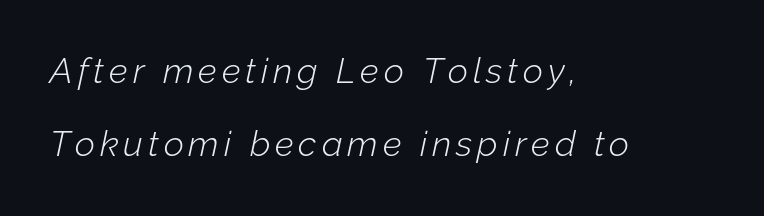
{"italic": "yes", "lean": "right", "slant_degrees": 12, "bold": "no", "weight": "light", "width": "normal", "stroke_contrast": "low", "x_height": "medium", "monospaced": "no", "underline": "no", "align": "left", "line_spacing": "loose", "line_spacing_ratio": 2.1, "glyph_px": 35}
